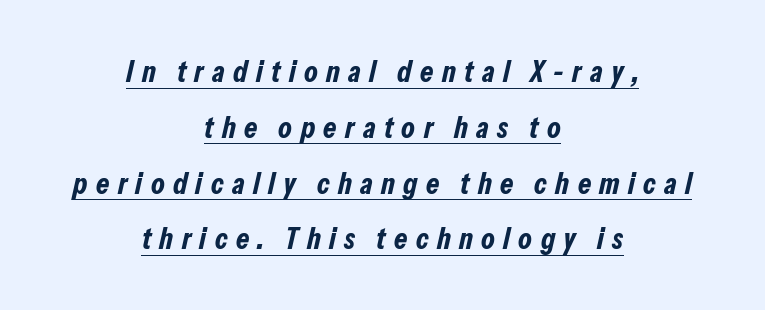
The horizontal fit of the characters is loose and conspicuously gappy. There's an unmistakable incline to the writing here. A full-strength bold gives these letters their thick strokes. These characters rest on top of a visible drawn line. Do the characters align in a grid? No, the font is proportional. Horizontally, the lines are justified to the midpoint only.
